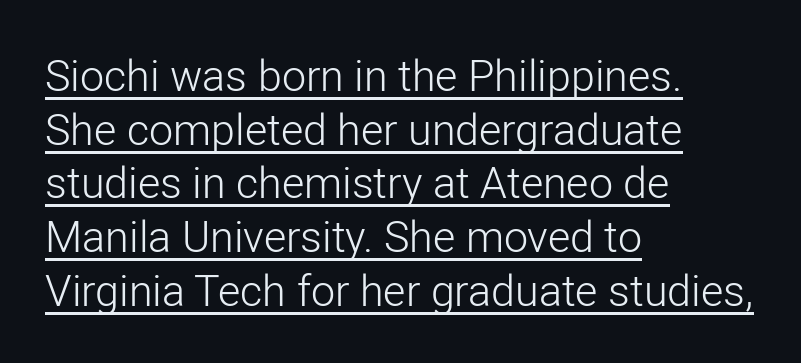
{"serif": "no", "italic": "no", "bold": "no", "weight": "light", "width": "normal", "stroke_contrast": "low", "x_height": "medium", "monospaced": "no", "underline": "yes", "align": "left", "line_spacing": "normal", "line_spacing_ratio": 1.25, "letter_spacing": "normal", "letter_spacing_em": 0.0, "glyph_px": 43}
